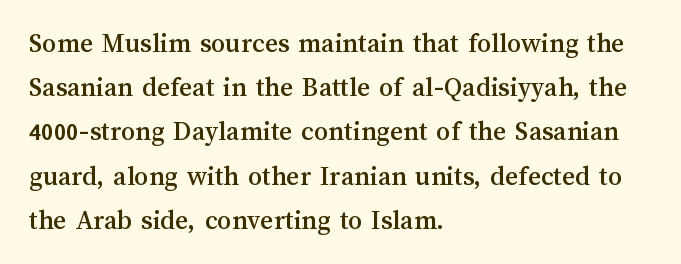
Leading: standard. You could call the tracking neutral — neither tight nor loose. Posture: vertical. The setting favours the left margin, as ordinary paragraphs usually do.
